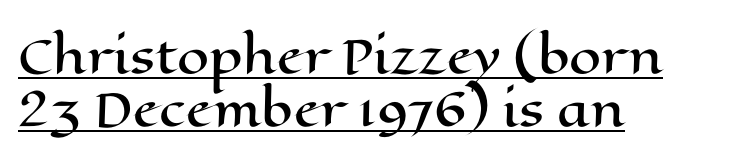
The image shows 46 px wide type, upright; set left-aligned, line spacing 1.16x, normal letter spacing, underlined; high stroke contrast and a medium x-height.
